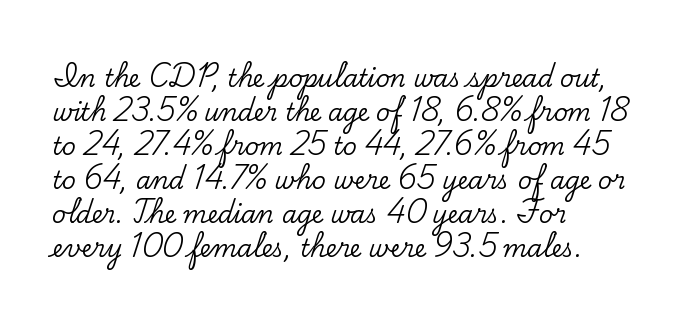
{"underline": "no", "align": "left", "line_spacing": "normal", "line_spacing_ratio": 1.42, "letter_spacing": "normal", "letter_spacing_em": 0.0, "glyph_px": 24}
